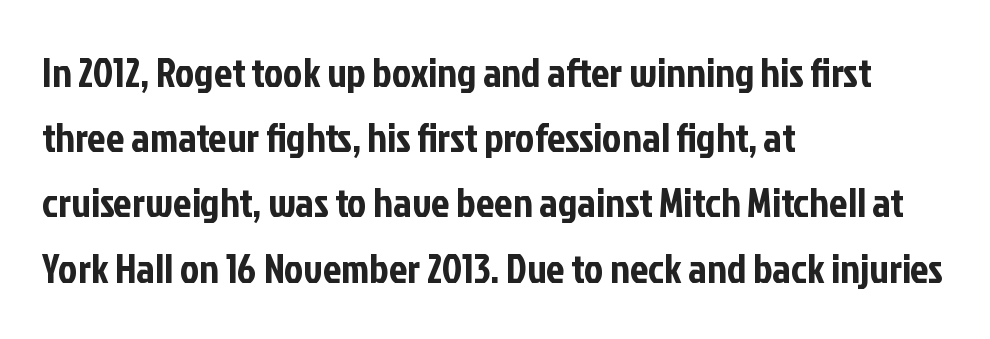
{"serif": "no", "italic": "no", "width": "condensed", "stroke_contrast": "low", "x_height": "medium", "monospaced": "no", "underline": "no", "align": "left", "line_spacing": "normal", "line_spacing_ratio": 1.59, "letter_spacing": "normal", "letter_spacing_em": 0.0, "glyph_px": 41}
